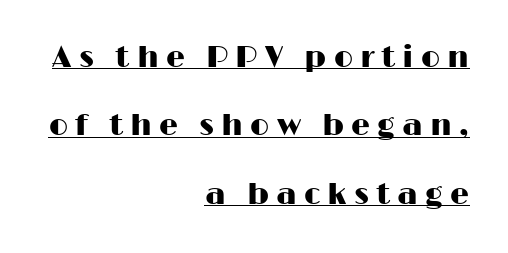
{"serif": "no", "italic": "no", "width": "wide", "stroke_contrast": "high", "x_height": "medium", "monospaced": "no", "underline": "yes", "align": "right", "line_spacing": "loose", "line_spacing_ratio": 2.28, "letter_spacing": "wide", "letter_spacing_em": 0.24, "glyph_px": 30}
